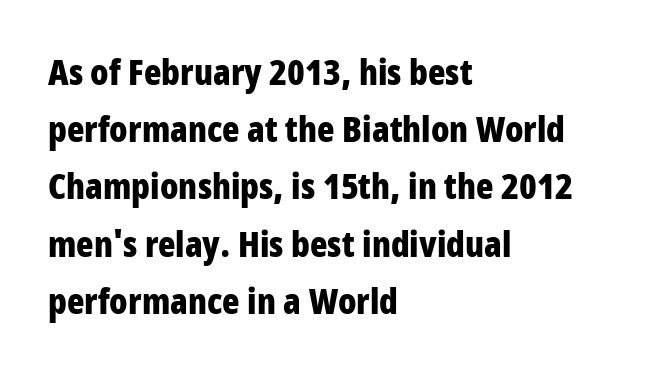
{"serif": "no", "italic": "no", "bold": "yes", "weight": "bold", "width": "condensed", "stroke_contrast": "low", "x_height": "large", "monospaced": "no", "underline": "no", "align": "left", "line_spacing": "normal", "line_spacing_ratio": 1.59, "letter_spacing": "normal", "letter_spacing_em": 0.0, "glyph_px": 36}
